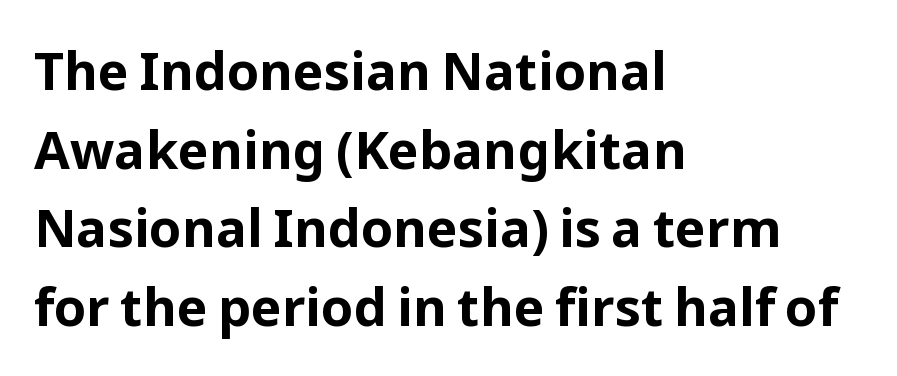
{"serif": "no", "italic": "no", "bold": "yes", "weight": "bold", "width": "normal", "stroke_contrast": "low", "x_height": "medium", "monospaced": "no", "underline": "no", "align": "left", "line_spacing": "normal", "line_spacing_ratio": 1.51, "letter_spacing": "normal", "letter_spacing_em": 0.0, "glyph_px": 52}
